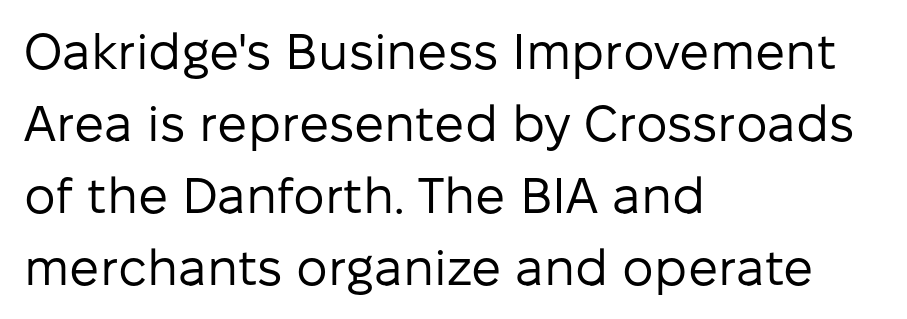
Q: Is the text bold? A: No.
Q: Is the text italic (slanted)? A: No, it is upright.
Q: Is the typeface a serif or a sans-serif typeface? A: Sans-serif.
Q: Is the text underlined? A: No.
Q: How is the paragraph aligned? A: Left-aligned.
Q: Is the spacing between letters normal or unusually wide? A: Normal.
Q: Is the spacing between lines tight, normal or loose? A: Normal.
Q: Width (condensed, normal, or wide)? A: Normal.
Q: Stroke contrast? A: Low.
Q: x-height? A: Medium.
Q: Monospaced? A: No.
